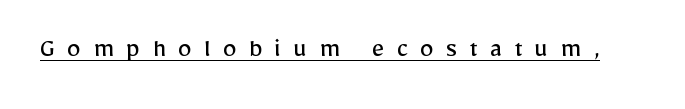
The image shows 28 px regular-weight sans-serif type, upright; set unusually wide letter spacing (+0.43 em), underlined; low stroke contrast and a medium x-height.
